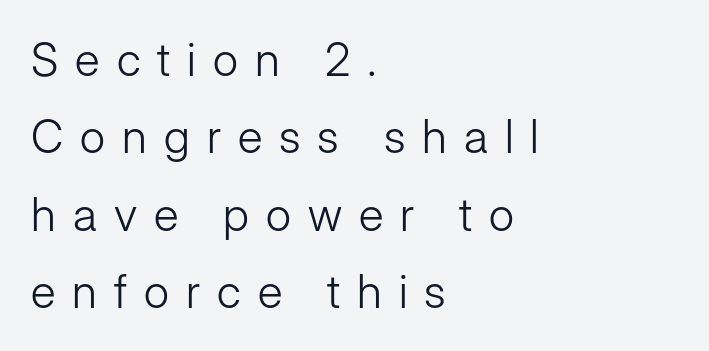
The image shows 46 px light sans-serif type, upright; set left-aligned, normal line spacing (1.68x), unusually wide letter spacing (+0.37 em), not underlined; low stroke contrast and a medium x-height.
